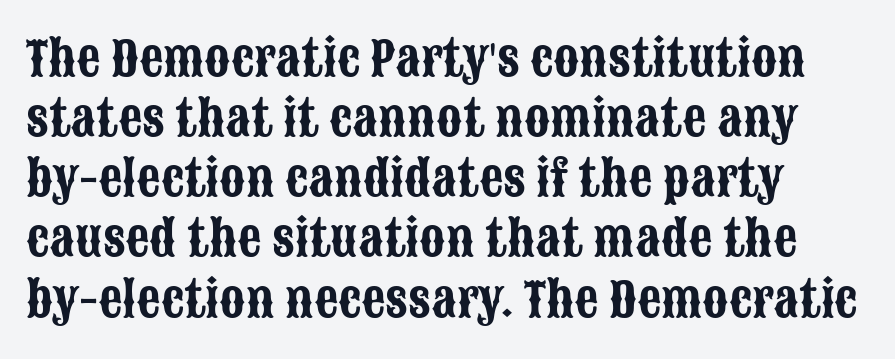
The image shows 47 px condensed sans-serif type, upright; set left-aligned, normal line spacing (1.28x), normal letter spacing, not underlined; low stroke contrast and a large x-height.
